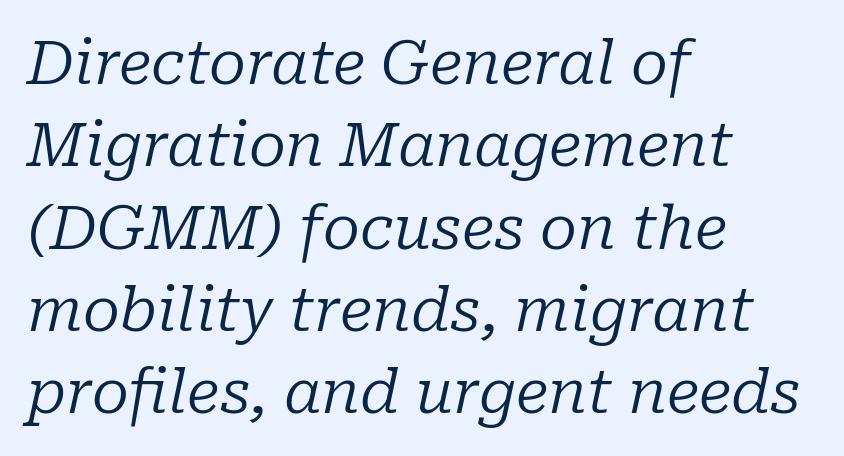
{"serif": "yes", "italic": "yes", "lean": "right", "slant_degrees": 10, "bold": "no", "weight": "regular", "width": "normal", "stroke_contrast": "low", "x_height": "medium", "monospaced": "no", "underline": "no", "align": "left", "line_spacing": "normal", "line_spacing_ratio": 1.35, "letter_spacing": "normal", "letter_spacing_em": 0.0, "glyph_px": 61}
